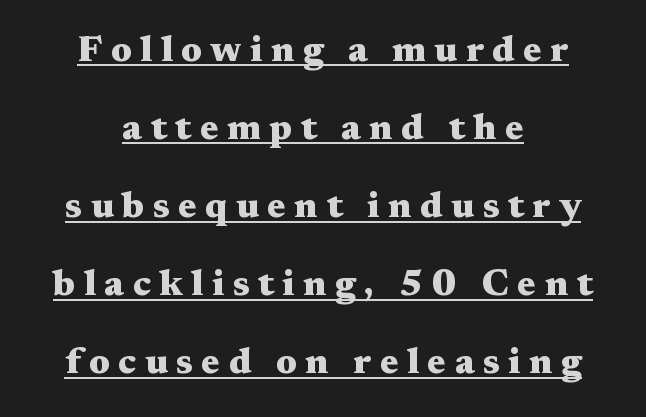
Q: Is the text bold? A: Yes.
Q: Is the text italic (slanted)? A: No, it is upright.
Q: Is the typeface a serif or a sans-serif typeface? A: Serif.
Q: Is the text underlined? A: Yes.
Q: How is the paragraph aligned? A: Centered.
Q: Is the spacing between letters normal or unusually wide? A: Unusually wide.
Q: Is the spacing between lines tight, normal or loose? A: Loose.
Q: Width (condensed, normal, or wide)? A: Wide.
Q: Stroke contrast? A: Medium.
Q: x-height? A: Medium.
Q: Monospaced? A: No.
